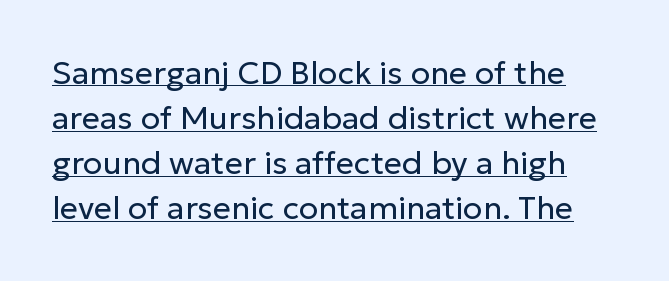
Varying glyph widths throughout — classic text-font behaviour. Posture: straight, roman, zero tilt. This rendering leaves character spacing at its baseline value. Honestly, the underline is the first thing you notice here.
